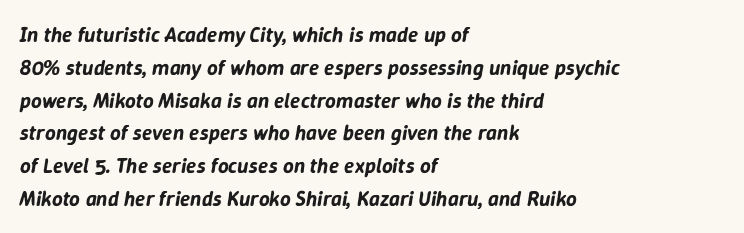
The image shows 21 px text type, italic (leaning right); set left-aligned, normal line spacing (1.56x), normal letter spacing, not underlined.
